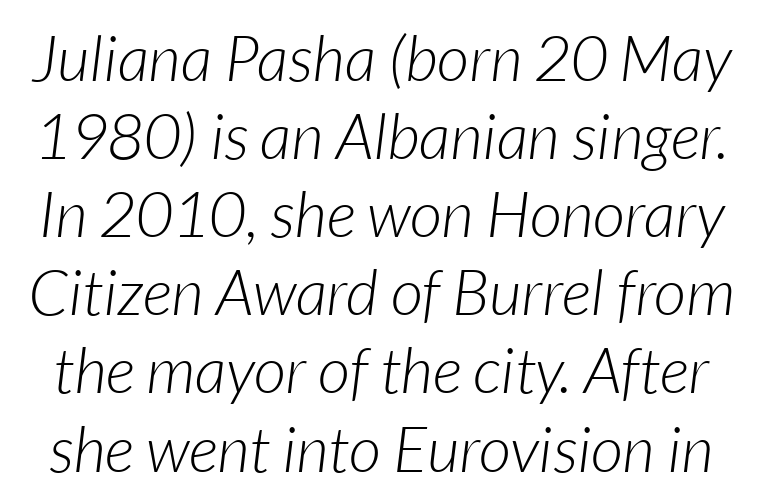
{"italic": "yes", "lean": "right", "slant_degrees": 7, "bold": "no", "weight": "light", "width": "normal", "stroke_contrast": "low", "x_height": "medium", "monospaced": "no", "underline": "no", "line_spacing_ratio": 1.24, "letter_spacing": "normal", "letter_spacing_em": 0.0, "glyph_px": 63}
